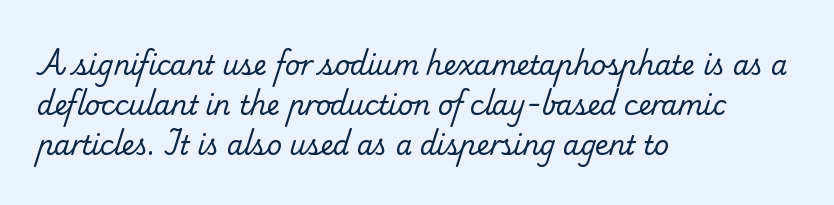
{"bold": "no", "underline": "no", "align": "left", "line_spacing": "normal", "line_spacing_ratio": 1.54, "letter_spacing": "normal", "letter_spacing_em": 0.0, "glyph_px": 26}
